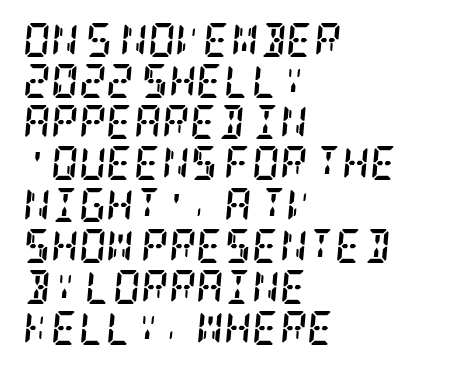
Q: Is the text bold? A: Yes.
Q: Is the text italic (slanted)? A: Yes, it leans right by about 5 degrees.
Q: Is the typeface a serif or a sans-serif typeface? A: Serif.
Q: Is the text underlined? A: No.
Q: How is the paragraph aligned? A: Left-aligned.
Q: Is the spacing between letters normal or unusually wide? A: Normal.
Q: Width (condensed, normal, or wide)? A: Condensed.
Q: Stroke contrast? A: Low.
Q: x-height? A: Large.
